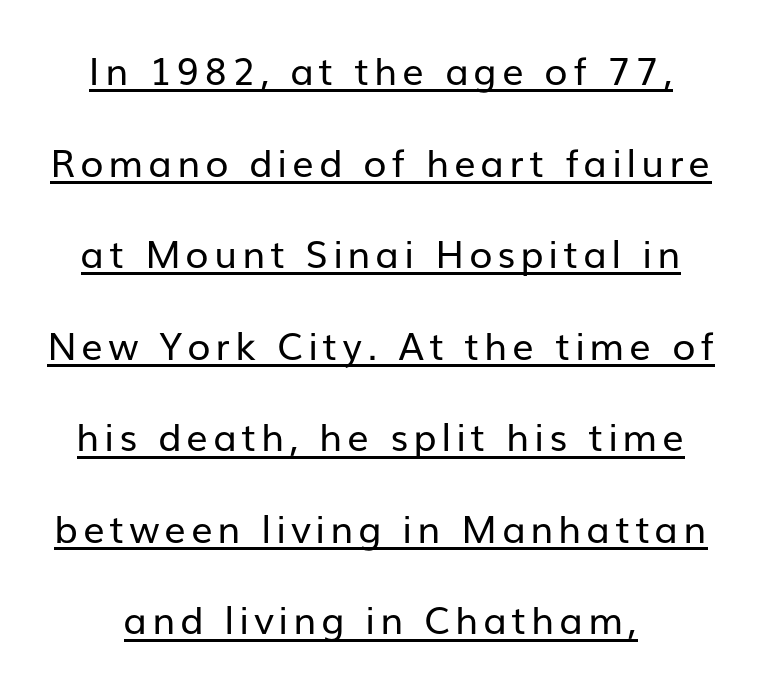
The image shows 38 px regular-weight sans-serif type, upright; set loose line spacing (2.41x), underlined; low stroke contrast and a medium x-height.
